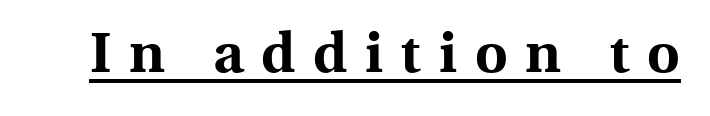
Q: Is the text bold? A: Yes.
Q: Is the text italic (slanted)? A: No, it is upright.
Q: Is the typeface a serif or a sans-serif typeface? A: Serif.
Q: Is the text underlined? A: Yes.
Q: Is the spacing between letters normal or unusually wide? A: Unusually wide.
Q: Width (condensed, normal, or wide)? A: Normal.
Q: x-height? A: Medium.
Q: Monospaced? A: No.
